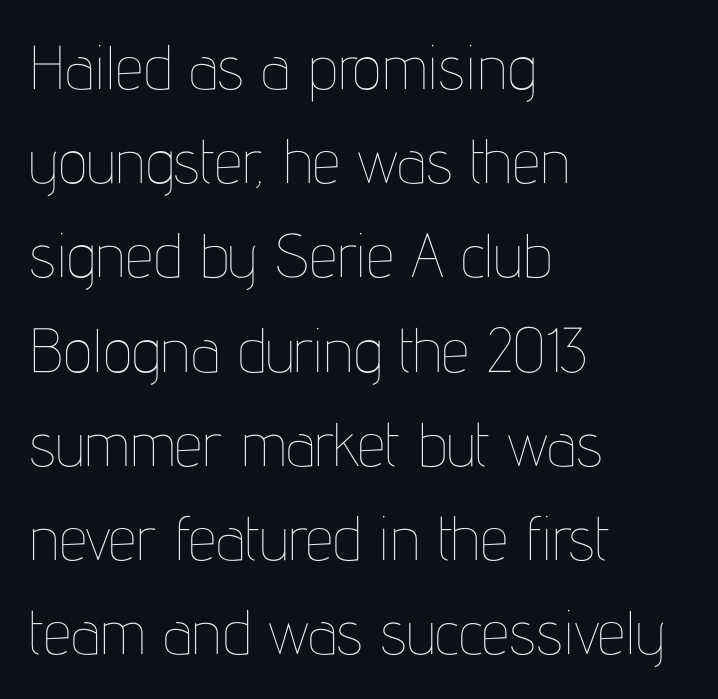
Posture: straight, roman, zero tilt. Regarding leading, the lines here are spaced in the standard way. Decoration check: the copy has no underline. On a weight scale, this lands at 450 or below. Note the varied advance widths — an 'i' is clearly narrower than an 'm'. Words appear dense and cohesive because spacing is normal.
